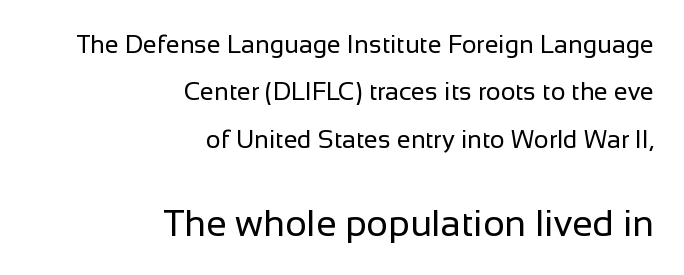
{"serif": "no", "italic": "no", "bold": "no", "weight": "regular", "width": "normal", "stroke_contrast": "low", "x_height": "medium", "monospaced": "no", "underline": "no", "align": "right", "line_spacing": "loose", "line_spacing_ratio": 1.9, "letter_spacing": "normal", "letter_spacing_em": 0.0, "larger_block": "second", "size_ratio": 1.48, "glyph_px": 37}
